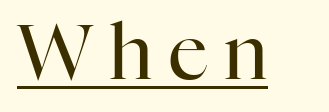
The image shows 77 px regular-weight serif type, upright; set unusually wide letter spacing (+0.21 em), underlined; high stroke contrast and a medium x-height.
